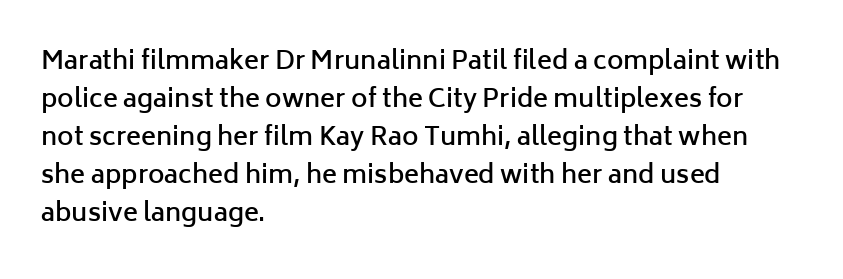
A roman cut, with each character standing at attention. The type is set solid horizontally, with unmodified tracking. These lines stack with their left ends in a neat column. Each glyph is drawn with semibold strokes, heavier than normal yet not fully bold.
